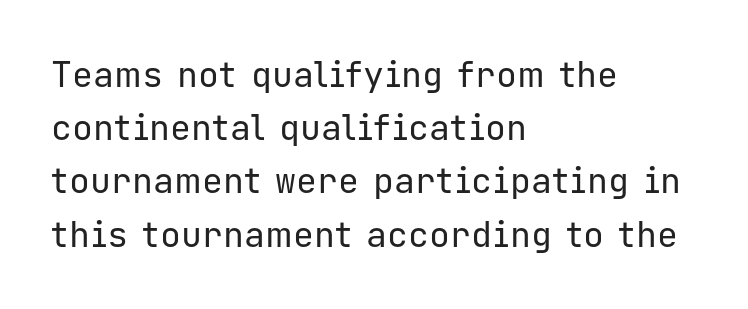
{"serif": "no", "italic": "no", "bold": "no", "weight": "regular", "width": "normal", "stroke_contrast": "low", "x_height": "medium", "monospaced": "yes", "underline": "no", "align": "left", "line_spacing": "normal", "line_spacing_ratio": 1.52, "letter_spacing": "normal", "letter_spacing_em": 0.0, "glyph_px": 35}
